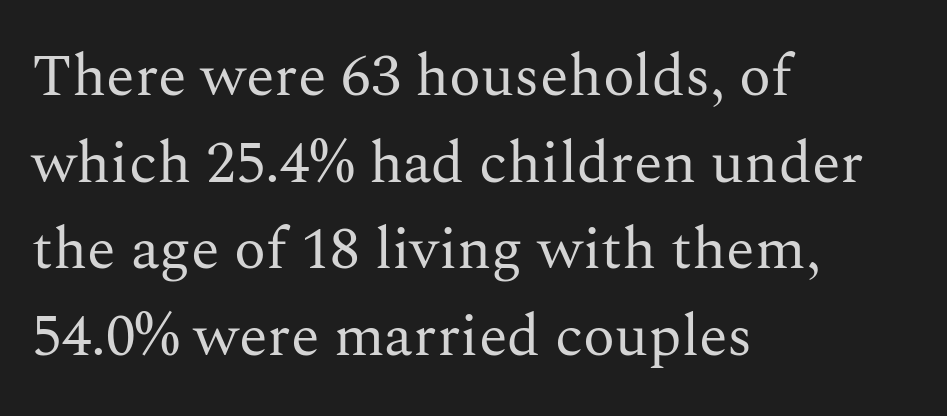
{"serif": "yes", "italic": "no", "bold": "no", "weight": "regular", "width": "normal", "stroke_contrast": "medium", "x_height": "medium", "monospaced": "no", "underline": "no", "align": "left", "line_spacing": "normal", "line_spacing_ratio": 1.47, "letter_spacing": "normal", "letter_spacing_em": 0.0, "glyph_px": 59}
